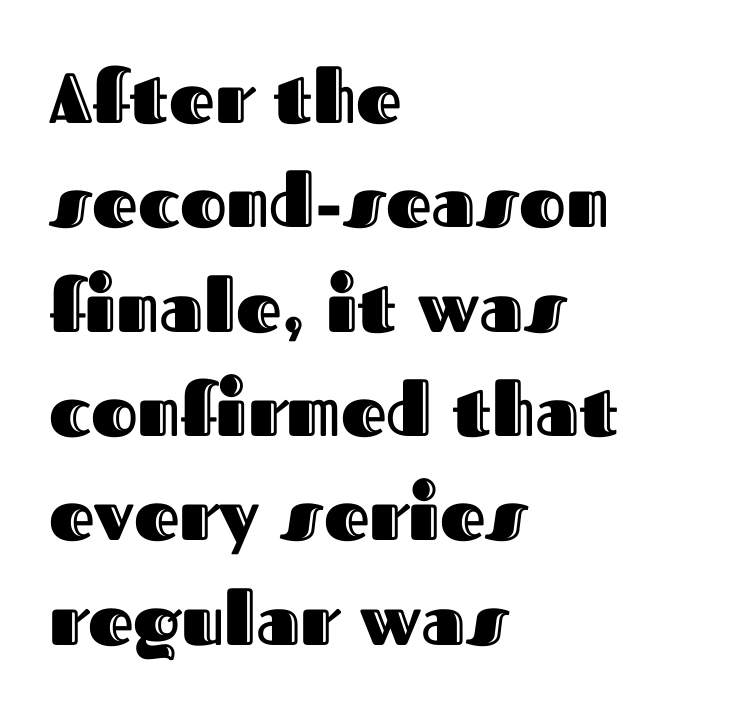
Q: Is the text italic (slanted)? A: No, it is upright.
Q: Is the text underlined? A: No.
Q: How is the paragraph aligned? A: Left-aligned.
Q: Is the spacing between letters normal or unusually wide? A: Normal.
Q: Is the spacing between lines tight, normal or loose? A: Normal.
Q: Width (condensed, normal, or wide)? A: Normal.
Q: x-height? A: Medium.
Q: Monospaced? A: No.
